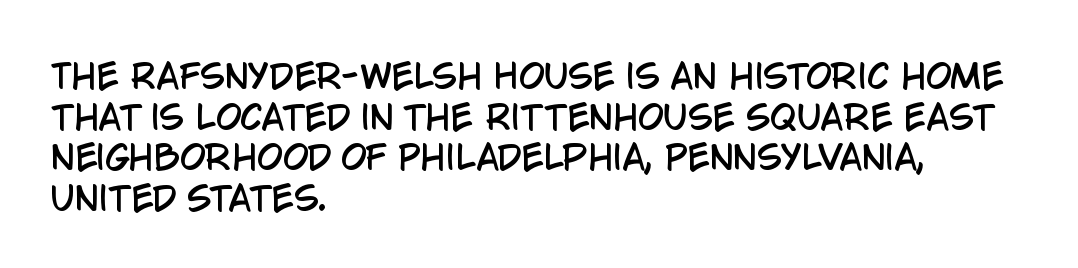
{"serif": "no", "italic": "no", "width": "condensed", "stroke_contrast": "low", "x_height": "large", "monospaced": "no", "underline": "no", "align": "left", "line_spacing_ratio": 1.23, "letter_spacing": "normal", "letter_spacing_em": 0.0, "glyph_px": 33}
